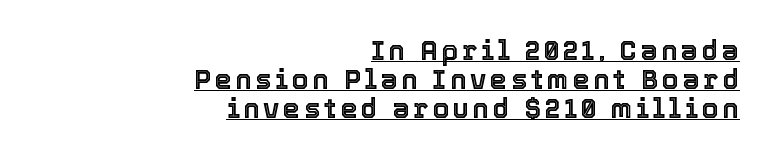
Italic? Not at all — the glyphs are vertical. Reading down the block, your eye finds every line finishing at a fixed right position. What decoration does the sample have? An underline. Compared with typical paragraphs, the rows here are closer together.
